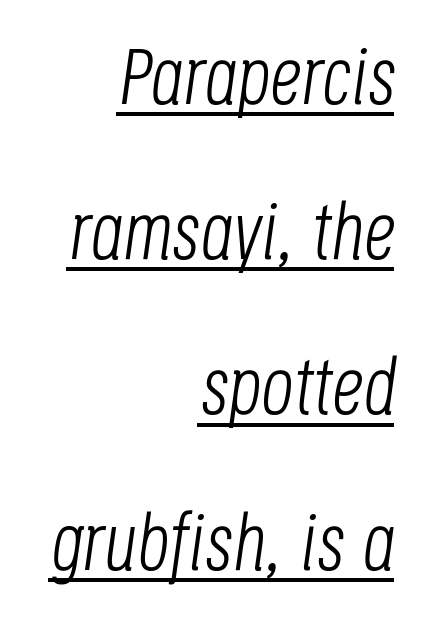
Q: Is the text bold? A: No.
Q: Is the text italic (slanted)? A: Yes, it leans right by about 8 degrees.
Q: Is the text underlined? A: Yes.
Q: How is the paragraph aligned? A: Right-aligned.
Q: Is the spacing between letters normal or unusually wide? A: Normal.
Q: Is the spacing between lines tight, normal or loose? A: Loose.
Q: Width (condensed, normal, or wide)? A: Condensed.
Q: Stroke contrast? A: Low.
Q: x-height? A: Large.
Q: Monospaced? A: No.
